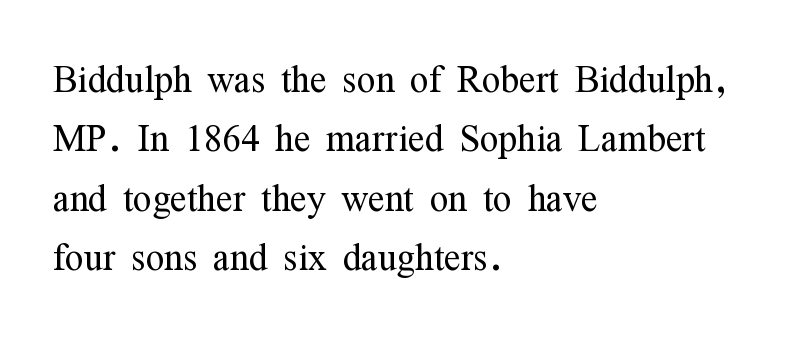
The image shows 49 px light, condensed serif type, upright; set left-aligned, line spacing 1.21x, normal letter spacing, not underlined; medium stroke contrast and a medium x-height.
